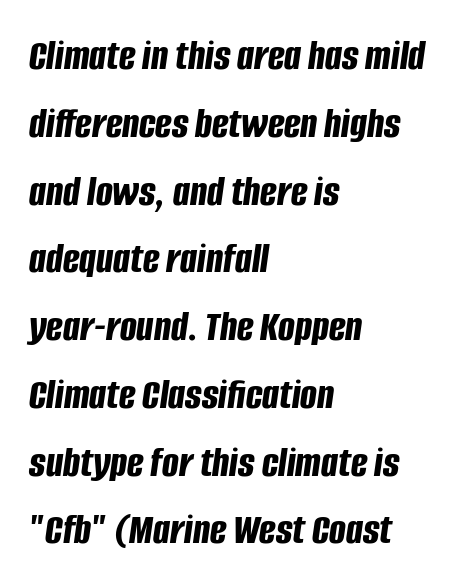
You could not count columns in this text — the font is proportionally spaced. Successive baselines arrive at the customary interval. The face used here has a pronounced slope to its letters. This rendering leaves character spacing at its baseline value.
